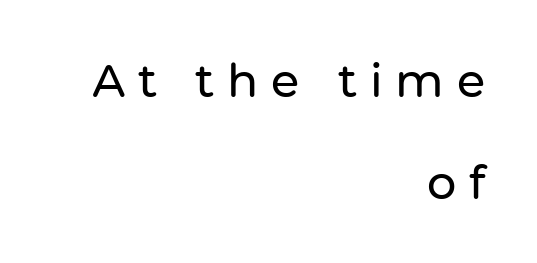
The image shows 46 px sans-serif type, upright; set right-aligned, loose line spacing (2.21x), unusually wide letter spacing (+0.28 em), not underlined; low stroke contrast and a medium x-height.
